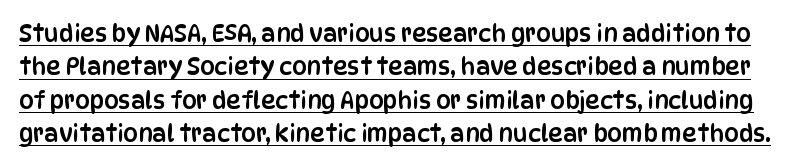
Does a line run under the words? Yes, clearly. A typesetter would call this leading conventional body-copy spacing. The letters stand upright; this is a roman face. Each word holds together tightly as a unit, with standard inter-letter gaps.
